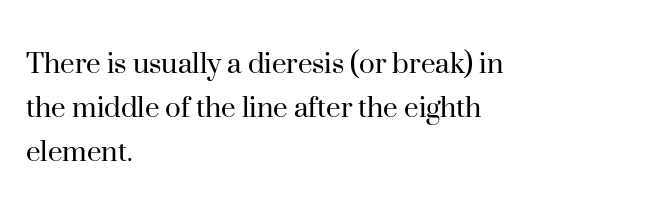
The image shows 33 px regular-weight serif type, upright; set left-aligned, normal line spacing (1.34x), normal letter spacing, not underlined; high stroke contrast and a small x-height.
